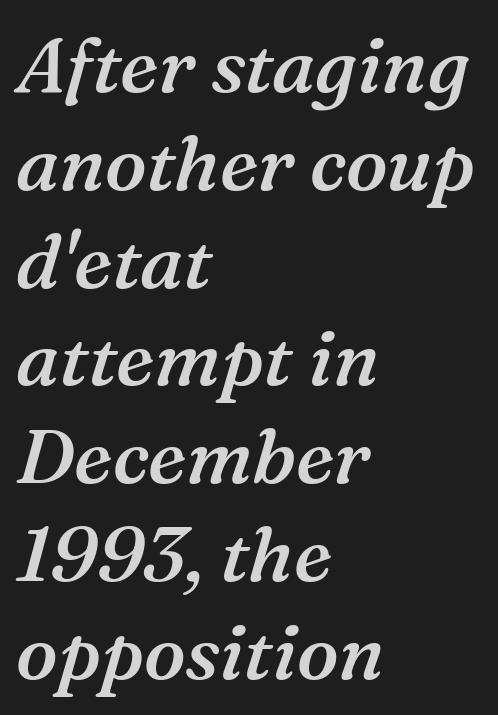
{"serif": "yes", "italic": "yes", "lean": "right", "slant_degrees": 16, "bold": "semi", "weight": "semibold", "width": "normal", "stroke_contrast": "medium", "x_height": "medium", "monospaced": "no", "underline": "no", "align": "left", "line_spacing": "normal", "line_spacing_ratio": 1.27, "letter_spacing": "normal", "letter_spacing_em": 0.0, "glyph_px": 77}
